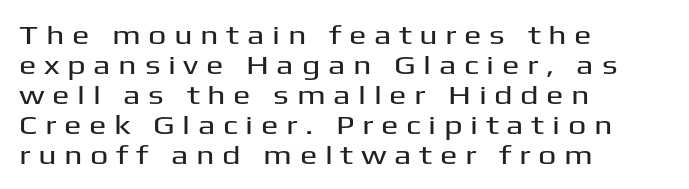
Q: Is the text italic (slanted)? A: No, it is upright.
Q: Is the text underlined? A: No.
Q: How is the paragraph aligned? A: Left-aligned.
Q: Is the spacing between letters normal or unusually wide? A: Unusually wide.
Q: Is the spacing between lines tight, normal or loose? A: Tight.
